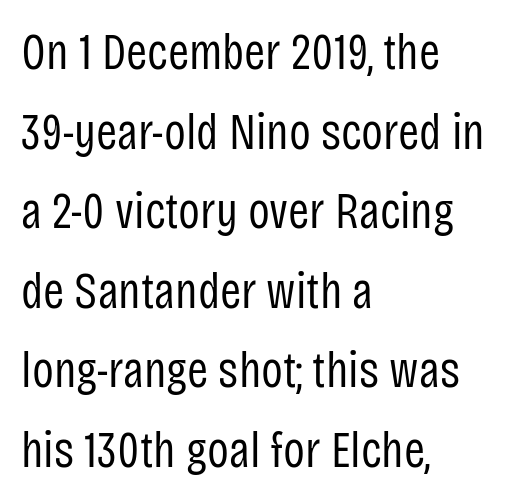
The passage is arranged the way most books set body copy — flush left. Ascenders rise straight up at ninety degrees. This sample uses a sans-serif face. Compared with a typical body face, this is equally light or lighter still.
